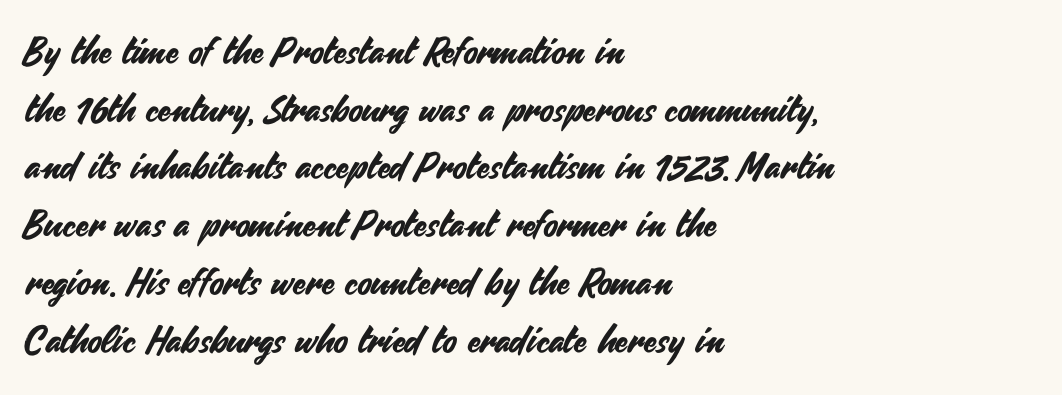
{"serif": "no", "width": "normal", "stroke_contrast": "medium", "x_height": "small", "monospaced": "no", "underline": "no", "align": "left", "line_spacing": "normal", "line_spacing_ratio": 1.56, "letter_spacing": "normal", "letter_spacing_em": 0.0, "glyph_px": 37}
